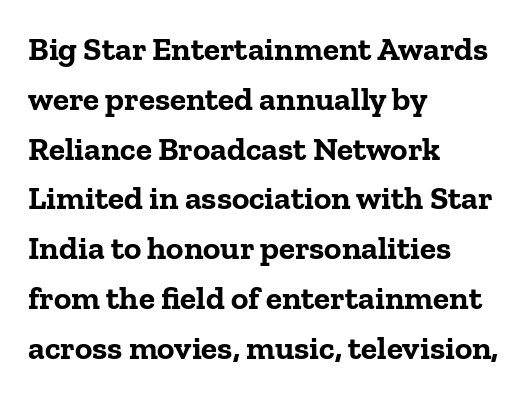
Q: Is the text bold? A: Yes.
Q: Is the text italic (slanted)? A: No, it is upright.
Q: Is the typeface a serif or a sans-serif typeface? A: Serif.
Q: Is the text underlined? A: No.
Q: How is the paragraph aligned? A: Left-aligned.
Q: Is the spacing between letters normal or unusually wide? A: Normal.
Q: Is the spacing between lines tight, normal or loose? A: Normal.
Q: Width (condensed, normal, or wide)? A: Normal.
Q: Stroke contrast? A: Low.
Q: x-height? A: Medium.
Q: Monospaced? A: No.
